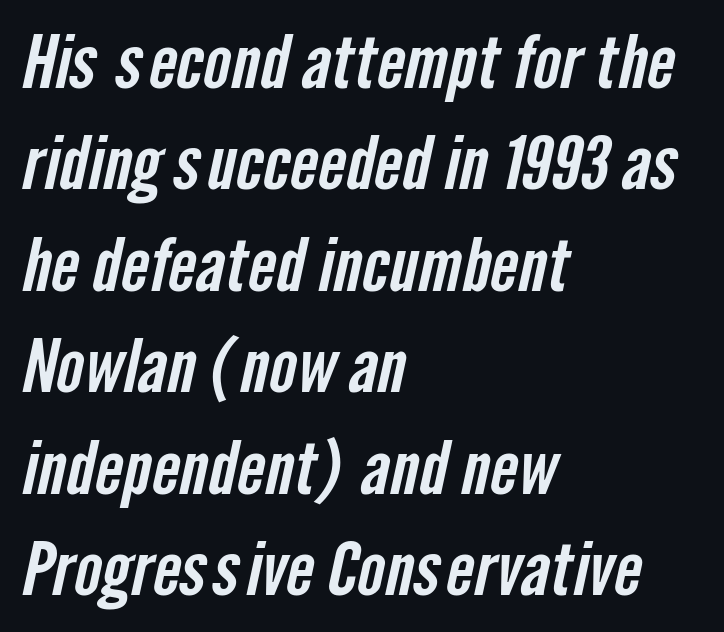
Q: Is the typeface a serif or a sans-serif typeface? A: Sans-serif.
Q: Is the text underlined? A: No.
Q: How is the paragraph aligned? A: Left-aligned.
Q: Is the spacing between letters normal or unusually wide? A: Normal.
Q: Is the spacing between lines tight, normal or loose? A: Normal.
Q: Width (condensed, normal, or wide)? A: Condensed.
Q: Stroke contrast? A: Low.
Q: x-height? A: Medium.
Q: Monospaced? A: No.
